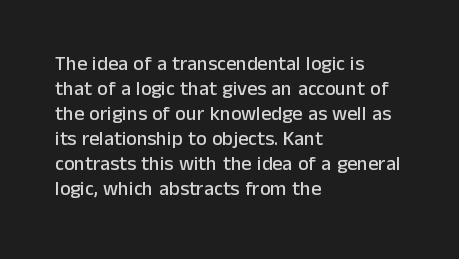
The space between consecutive lines is moderate. The area under the type is left untouched. The letters sit at their default tracking, neither squeezed nor spread. If you drew a line through each stem, it would be perfectly vertical. This rendering uses left alignment, leaving the right contour irregular.
